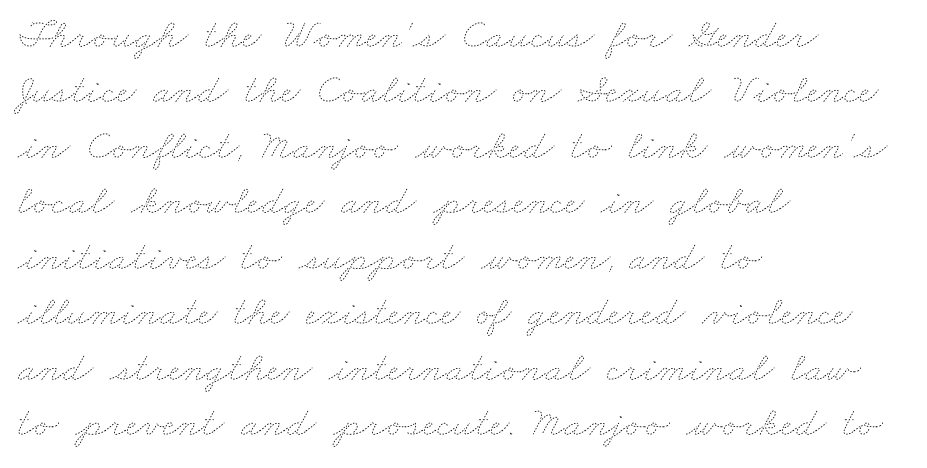
The image shows 42 px thin, wide type; set left-aligned, normal line spacing (1.32x), normal letter spacing, not underlined; low stroke contrast and a small x-height.
